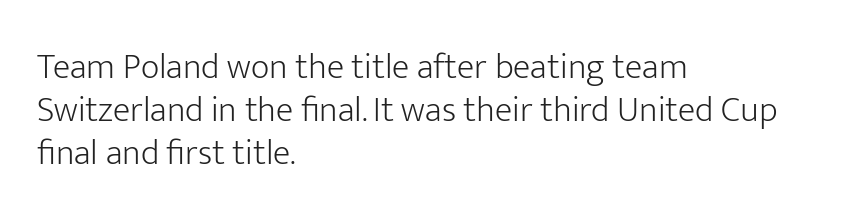
{"serif": "no", "italic": "no", "bold": "no", "weight": "light", "width": "normal", "stroke_contrast": "low", "x_height": "medium", "monospaced": "no", "underline": "no", "align": "left", "line_spacing_ratio": 1.2, "letter_spacing": "normal", "letter_spacing_em": 0.0, "glyph_px": 36}
